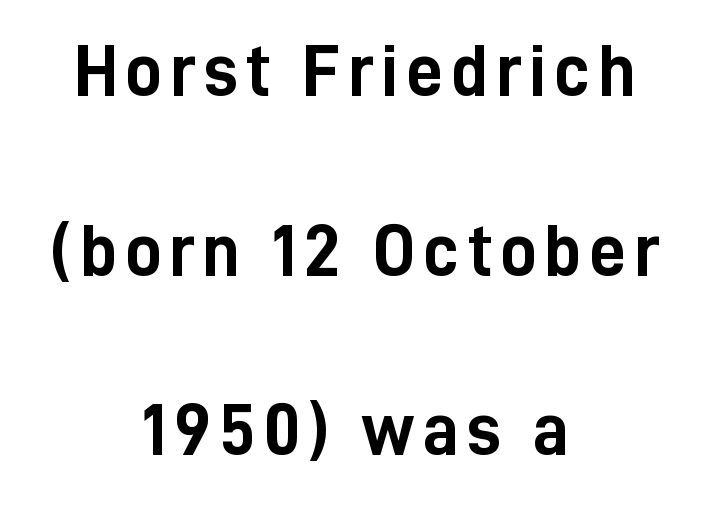
The image shows 73 px semibold, condensed sans-serif type, upright; set centered, loose line spacing (2.46x), not underlined; low stroke contrast and a medium x-height.
